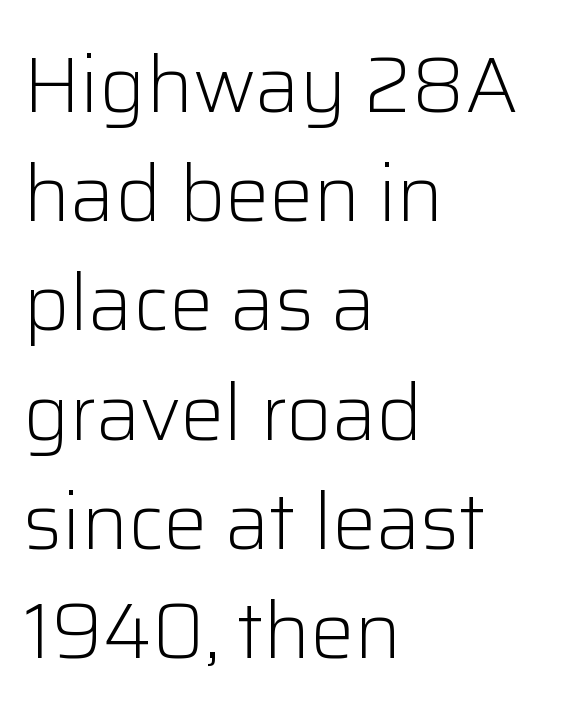
On a weight scale, this lands at 450 or below. No extra tracking has been applied to these lines. Unlike italic type, these characters show no tilt at all. Teacher's note: observe the even left margin — that is flush-left alignment.
